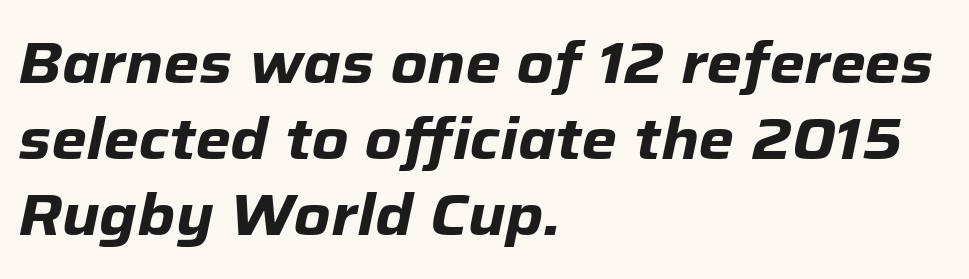
Q: Is the text bold? A: Yes.
Q: Is the text italic (slanted)? A: Yes, it leans right by about 12 degrees.
Q: Is the text underlined? A: No.
Q: How is the paragraph aligned? A: Left-aligned.
Q: Is the spacing between letters normal or unusually wide? A: Normal.
Q: Is the spacing between lines tight, normal or loose? A: Normal.
Q: Width (condensed, normal, or wide)? A: Normal.
Q: Stroke contrast? A: Low.
Q: x-height? A: Medium.
Q: Monospaced? A: No.
